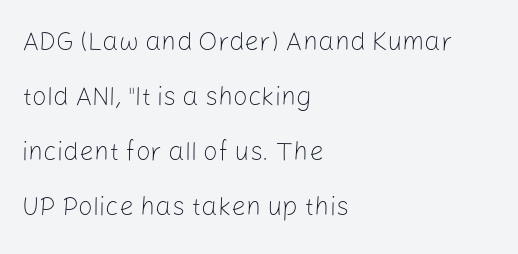
The image shows 26 px text type, upright; set left-aligned, loose line spacing (2.12x), normal letter spacing, not underlined.
